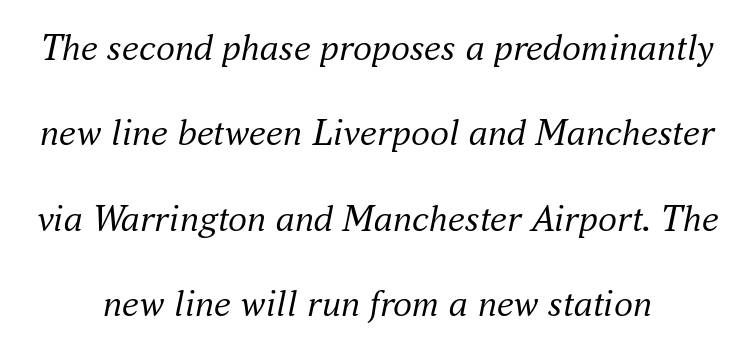
Q: Is the text bold? A: No.
Q: Is the text italic (slanted)? A: Yes, it leans right by about 16 degrees.
Q: Is the typeface a serif or a sans-serif typeface? A: Serif.
Q: Is the text underlined? A: No.
Q: Is the spacing between letters normal or unusually wide? A: Normal.
Q: Is the spacing between lines tight, normal or loose? A: Loose.
Q: Width (condensed, normal, or wide)? A: Normal.
Q: Stroke contrast? A: Medium.
Q: x-height? A: Small.
Q: Monospaced? A: No.
